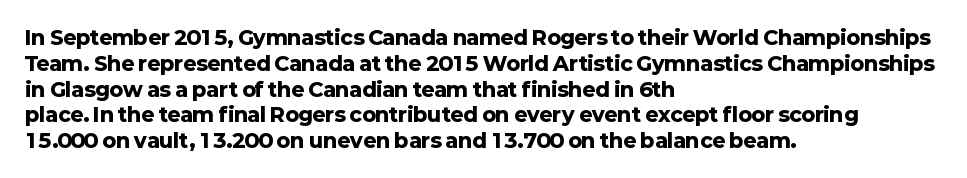
The image shows 20 px bold type, upright; set left-aligned, normal line spacing (1.29x), normal letter spacing, not underlined.
